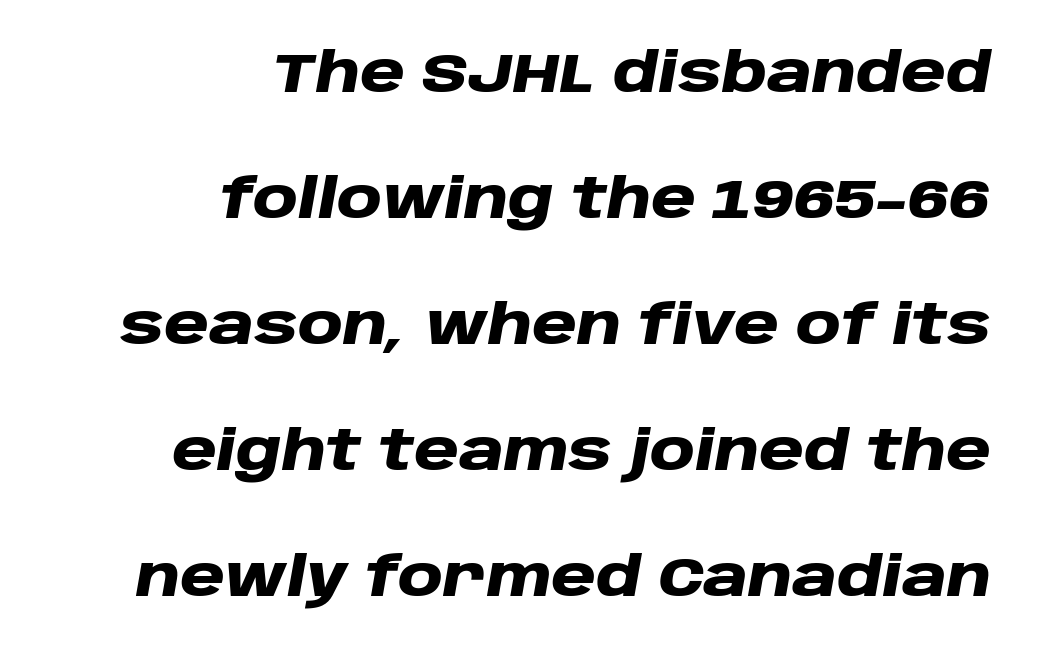
Q: Is the text bold? A: Yes.
Q: Is the text italic (slanted)? A: Yes, it leans right by about 10 degrees.
Q: Is the text underlined? A: No.
Q: How is the paragraph aligned? A: Right-aligned.
Q: Is the spacing between letters normal or unusually wide? A: Normal.
Q: Is the spacing between lines tight, normal or loose? A: Loose.
Q: Width (condensed, normal, or wide)? A: Wide.
Q: Stroke contrast? A: Low.
Q: x-height? A: Large.
Q: Monospaced? A: No.
